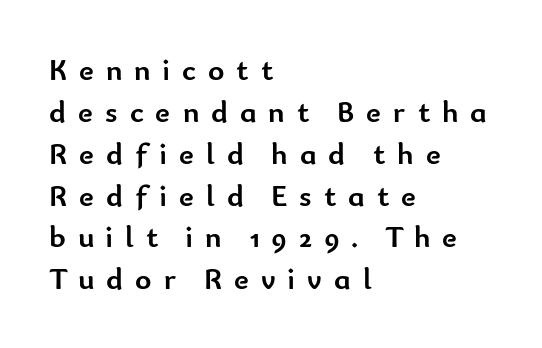
This block has exactly the height ordinary leading produces. Think of a printed novel: that variable character pitch is what you see here. The typesetting leans heavy: a genuine bold. A typesetter would mark this as roman, not italic. The designer went with a sans here, leaving each stem footless.
